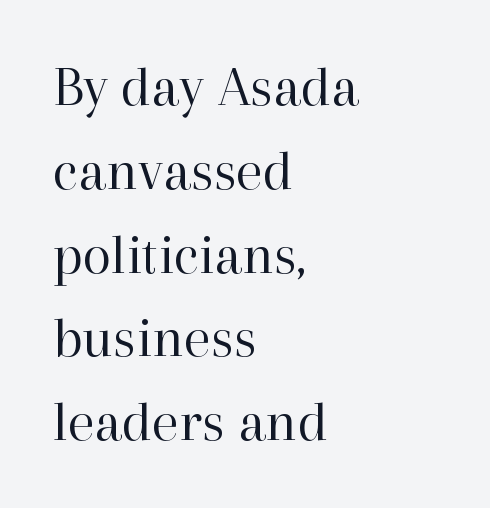
{"serif": "yes", "italic": "no", "bold": "no", "weight": "regular", "width": "normal", "stroke_contrast": "high", "x_height": "medium", "monospaced": "no", "underline": "no", "align": "left", "line_spacing": "normal", "line_spacing_ratio": 1.42, "letter_spacing": "normal", "letter_spacing_em": 0.0, "glyph_px": 59}
